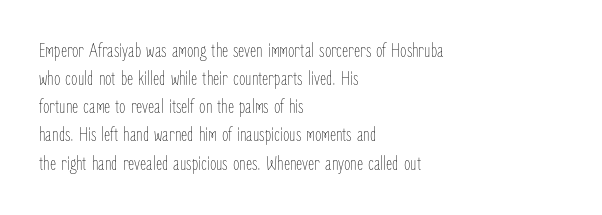
Q: Is the text bold? A: No.
Q: Is the text italic (slanted)? A: No, it is upright.
Q: Is the text underlined? A: No.
Q: How is the paragraph aligned? A: Left-aligned.
Q: Is the spacing between letters normal or unusually wide? A: Normal.
Q: Is the spacing between lines tight, normal or loose? A: Normal.
